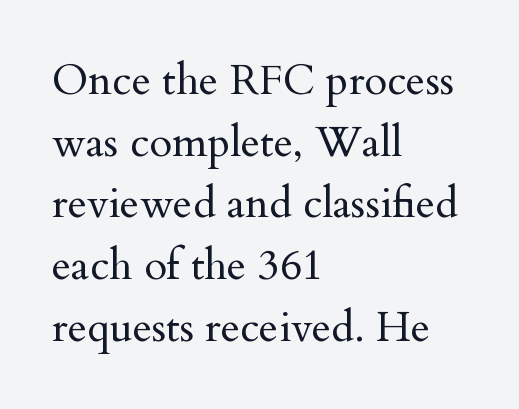
{"serif": "yes", "italic": "no", "bold": "no", "weight": "regular", "width": "normal", "stroke_contrast": "medium", "x_height": "small", "monospaced": "no", "underline": "no", "align": "left", "line_spacing": "normal", "line_spacing_ratio": 1.47, "letter_spacing": "normal", "letter_spacing_em": 0.0, "glyph_px": 42}
